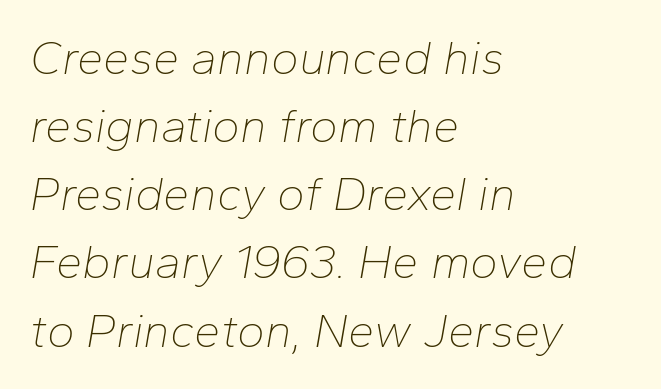
The image shows 47 px thin type, italic (leaning right); set left-aligned, normal line spacing (1.45x), normal letter spacing, not underlined; low stroke contrast and a medium x-height.
